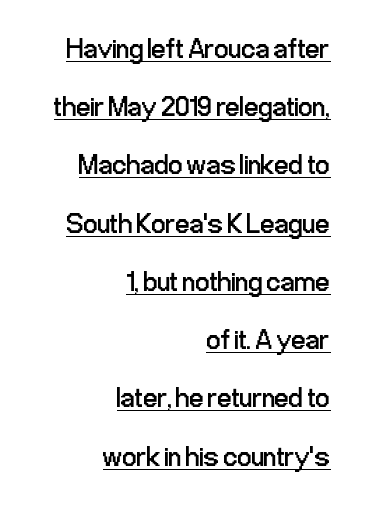
Q: Is the text bold? A: No.
Q: Is the text italic (slanted)? A: No, it is upright.
Q: Is the typeface a serif or a sans-serif typeface? A: Sans-serif.
Q: Is the text underlined? A: Yes.
Q: How is the paragraph aligned? A: Right-aligned.
Q: Is the spacing between letters normal or unusually wide? A: Normal.
Q: Is the spacing between lines tight, normal or loose? A: Loose.
Q: Width (condensed, normal, or wide)? A: Condensed.
Q: Stroke contrast? A: Low.
Q: x-height? A: Medium.
Q: Monospaced? A: No.
